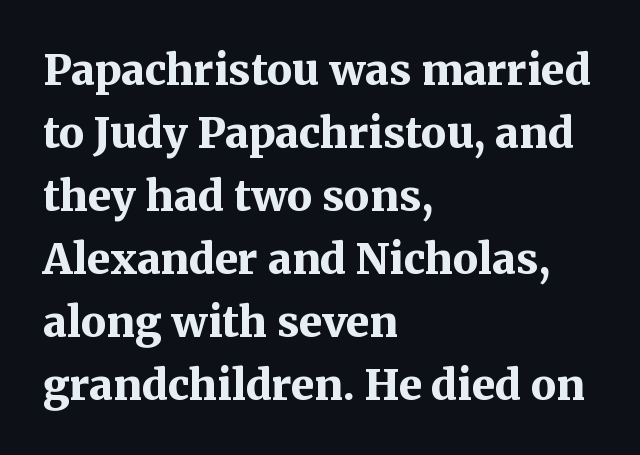
Q: Is the text bold? A: Yes.
Q: Is the text italic (slanted)? A: No, it is upright.
Q: Is the typeface a serif or a sans-serif typeface? A: Serif.
Q: Is the text underlined? A: No.
Q: How is the paragraph aligned? A: Left-aligned.
Q: Is the spacing between letters normal or unusually wide? A: Normal.
Q: Is the spacing between lines tight, normal or loose? A: Normal.
Q: Width (condensed, normal, or wide)? A: Normal.
Q: Stroke contrast? A: Medium.
Q: x-height? A: Medium.
Q: Monospaced? A: No.
